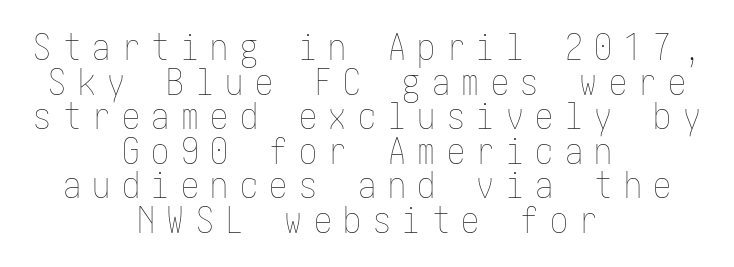
Q: Is the text bold? A: No.
Q: Is the text italic (slanted)? A: No, it is upright.
Q: Is the text underlined? A: No.
Q: How is the paragraph aligned? A: Centered.
Q: Is the spacing between letters normal or unusually wide? A: Unusually wide.
Q: Is the spacing between lines tight, normal or loose? A: Tight.
Q: Width (condensed, normal, or wide)? A: Condensed.
Q: Stroke contrast? A: Low.
Q: x-height? A: Medium.
